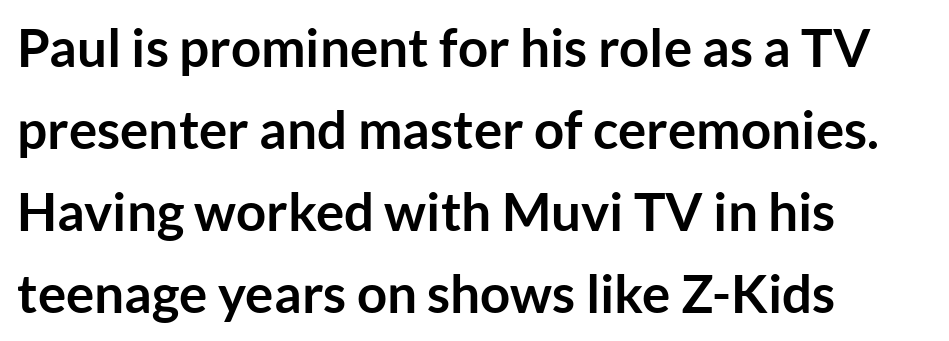
This rendering uses left alignment, leaving the right contour irregular. Reading down the column, the eye jumps a familiar distance to each next line. Chunky letters — that's bold for sure. Each word holds together tightly as a unit, with standard inter-letter gaps.
